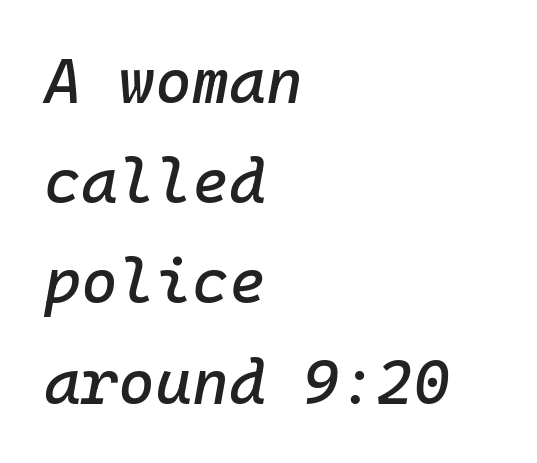
The image shows 63 px text type, italic (leaning right); set left-aligned, normal line spacing (1.59x), normal letter spacing, not underlined; low stroke contrast and a medium x-height.
